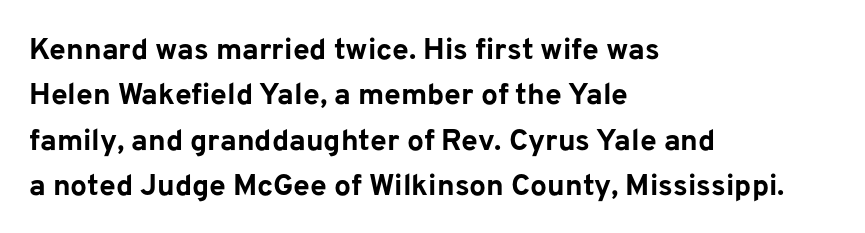
{"serif": "no", "italic": "no", "bold": "yes", "weight": "bold", "width": "normal", "stroke_contrast": "low", "x_height": "medium", "monospaced": "no", "underline": "no", "align": "left", "line_spacing": "normal", "line_spacing_ratio": 1.51, "letter_spacing": "normal", "letter_spacing_em": 0.0, "glyph_px": 30}
